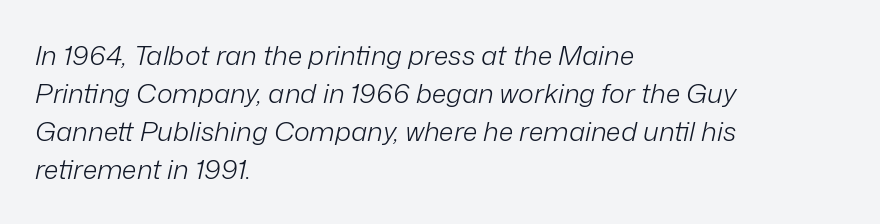
The image shows 27 px text type, italic (leaning right); set left-aligned, normal line spacing (1.41x), normal letter spacing, not underlined.
